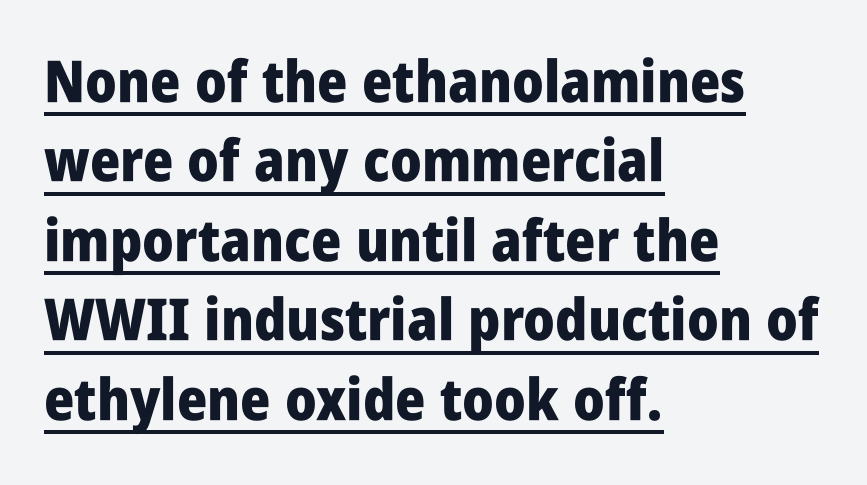
The image shows 58 px heavy, condensed sans-serif type, upright; set left-aligned, normal line spacing (1.37x), normal letter spacing, underlined; low stroke contrast and a large x-height.
